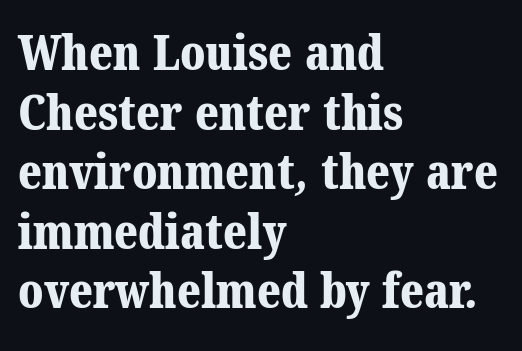
The image shows 48 px bold serif type; set left-aligned, line spacing 1.24x, normal letter spacing, not underlined; medium stroke contrast and a medium x-height.
